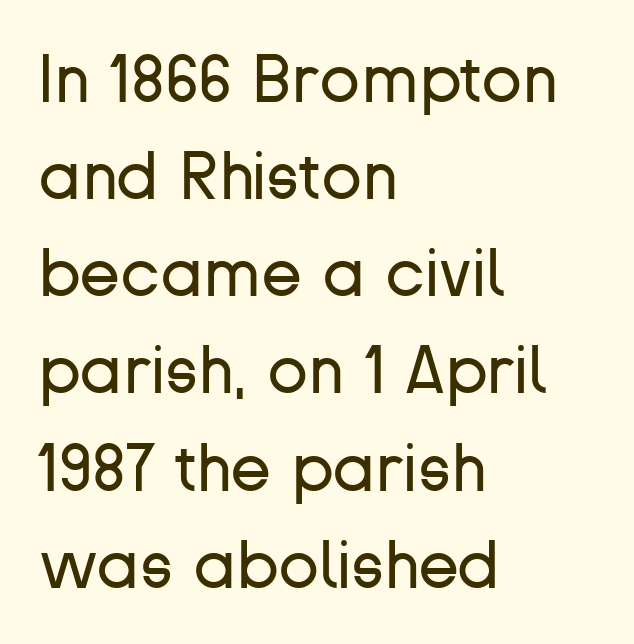
Clear beneath every line of the passage. These lines are set flush left with a ragged right edge. Rows of type keep a routine distance in the vertical direction. Glyph-to-glyph distance matches everyday printed text.
